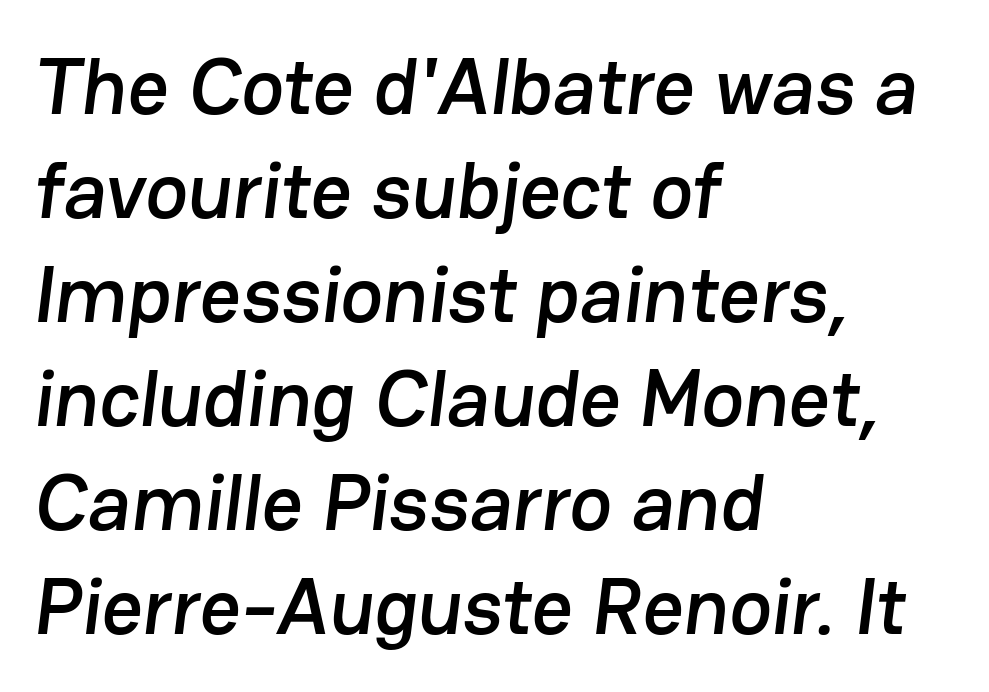
Q: Is the typeface a serif or a sans-serif typeface? A: Sans-serif.
Q: Is the text underlined? A: No.
Q: How is the paragraph aligned? A: Left-aligned.
Q: Is the spacing between letters normal or unusually wide? A: Normal.
Q: Is the spacing between lines tight, normal or loose? A: Normal.
Q: Width (condensed, normal, or wide)? A: Normal.
Q: Stroke contrast? A: Low.
Q: x-height? A: Medium.
Q: Monospaced? A: No.
